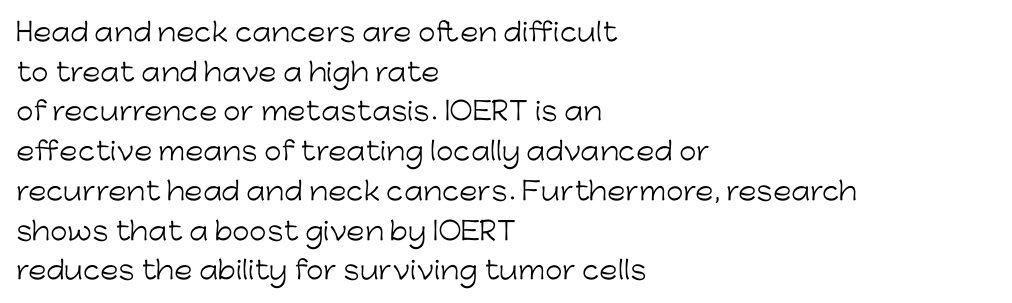
No italicization has been applied; the sample stays upright. Which margin do the lines hug? The left one — the right edge is uneven. Interline gaps are of average width in this sample. Descender tails drop into unmarked territory.
